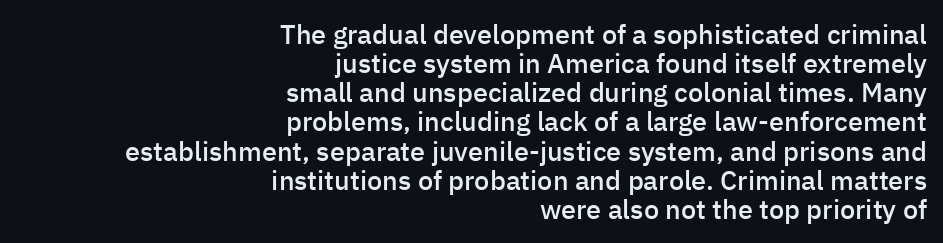
{"italic": "no", "bold": "semi", "underline": "no", "align": "right", "line_spacing": "tight", "line_spacing_ratio": 1.08, "letter_spacing": "normal", "letter_spacing_em": 0.0, "glyph_px": 27}
